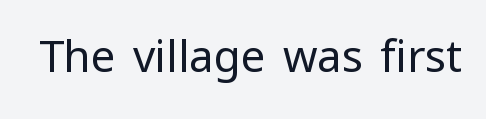
{"serif": "no", "italic": "no", "bold": "no", "weight": "regular", "width": "normal", "stroke_contrast": "low", "x_height": "medium", "monospaced": "no", "underline": "no", "letter_spacing": "normal", "letter_spacing_em": 0.0, "glyph_px": 44}
